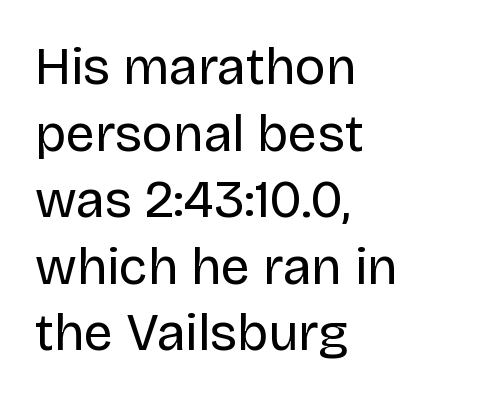
The image shows 52 px regular-weight sans-serif type, upright; set left-aligned, normal line spacing (1.28x), normal letter spacing, not underlined; low stroke contrast and a large x-height.
